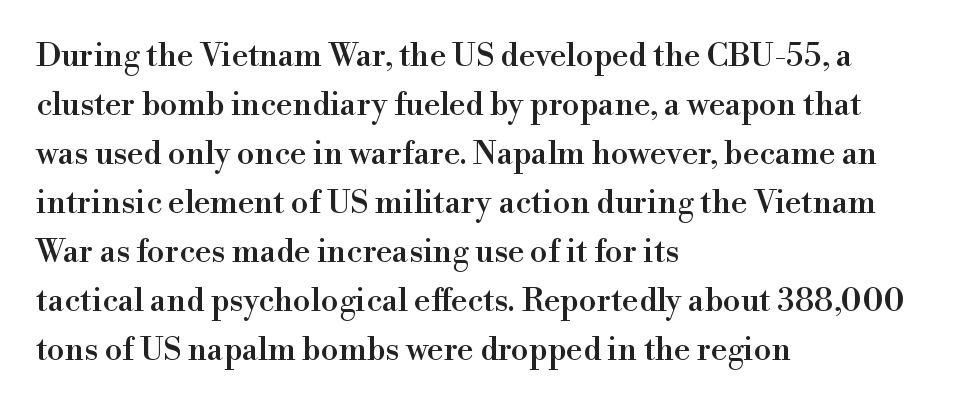
Q: Is the text italic (slanted)? A: No, it is upright.
Q: Is the typeface a serif or a sans-serif typeface? A: Serif.
Q: Is the text underlined? A: No.
Q: How is the paragraph aligned? A: Left-aligned.
Q: Is the spacing between letters normal or unusually wide? A: Normal.
Q: Is the spacing between lines tight, normal or loose? A: Normal.
Q: Width (condensed, normal, or wide)? A: Normal.
Q: Stroke contrast? A: High.
Q: x-height? A: Small.
Q: Monospaced? A: No.
